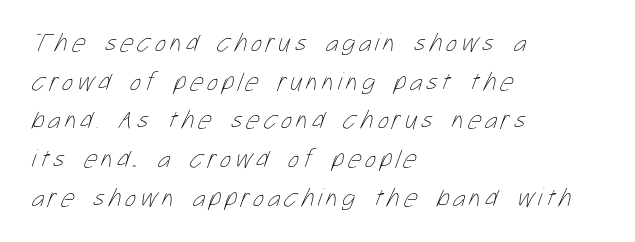
The image shows 26 px text type; set left-aligned, normal line spacing (1.49x), not underlined.
